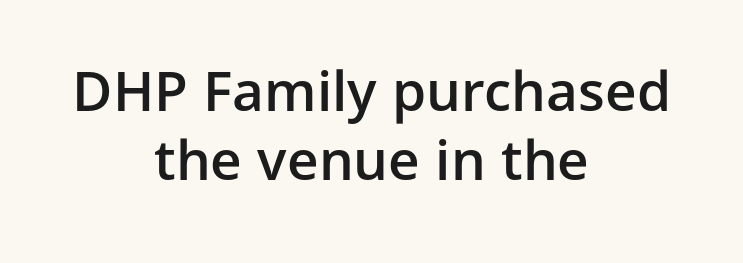
Q: Is the text bold? A: Semi-bold.
Q: Is the text italic (slanted)? A: No, it is upright.
Q: Is the typeface a serif or a sans-serif typeface? A: Sans-serif.
Q: Is the text underlined? A: No.
Q: How is the paragraph aligned? A: Centered.
Q: Is the spacing between letters normal or unusually wide? A: Normal.
Q: Is the spacing between lines tight, normal or loose? A: Normal.
Q: Width (condensed, normal, or wide)? A: Normal.
Q: Stroke contrast? A: Low.
Q: x-height? A: Medium.
Q: Monospaced? A: No.
